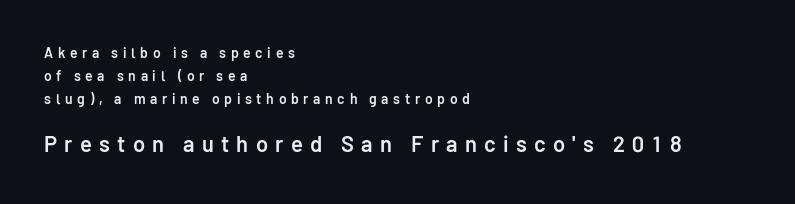
The image shows 22 px text type, upright; set left-aligned, normal line spacing (1.64x), unusually wide letter spacing (+0.33 em), not underlined; the second (bottom) block is 1.57x larger.
